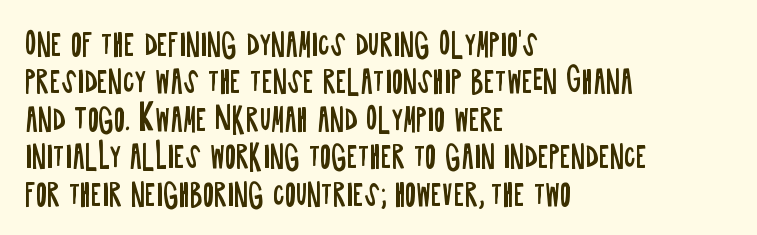
The rendering uses natural spacing where letterforms have individual widths. This is the regular roman posture of the typeface. Is this a heavy cut? Hardly; it is regular or lighter. Check under the words: just untouched page.
